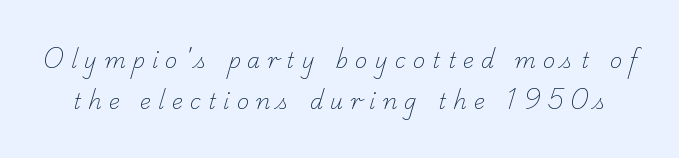
{"bold": "no", "underline": "no", "line_spacing": "loose", "line_spacing_ratio": 1.93, "letter_spacing": "wide", "letter_spacing_em": 0.34, "glyph_px": 21}
